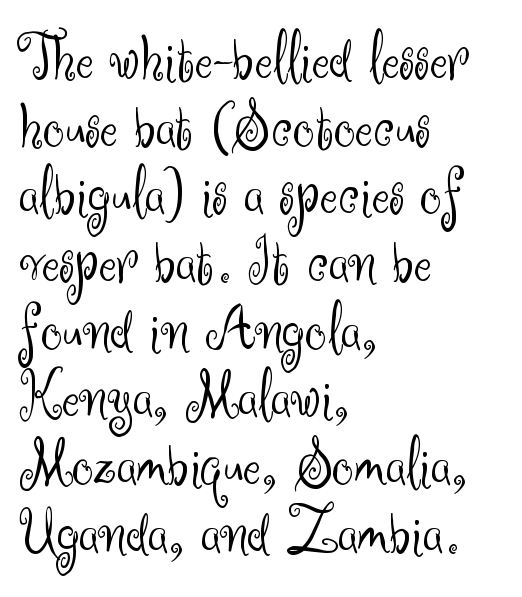
Q: Is the text bold? A: No.
Q: Is the text italic (slanted)? A: No, it is upright.
Q: Is the typeface a serif or a sans-serif typeface? A: Sans-serif.
Q: Is the text underlined? A: No.
Q: How is the paragraph aligned? A: Left-aligned.
Q: Is the spacing between letters normal or unusually wide? A: Normal.
Q: Is the spacing between lines tight, normal or loose? A: Tight.
Q: Width (condensed, normal, or wide)? A: Normal.
Q: Stroke contrast? A: Medium.
Q: x-height? A: Small.
Q: Monospaced? A: No.
